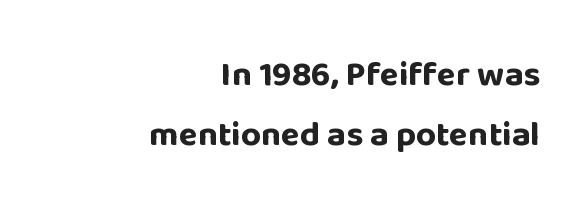
Q: Is the text bold? A: Yes.
Q: Is the text italic (slanted)? A: No, it is upright.
Q: Is the typeface a serif or a sans-serif typeface? A: Sans-serif.
Q: Is the text underlined? A: No.
Q: How is the paragraph aligned? A: Right-aligned.
Q: Is the spacing between letters normal or unusually wide? A: Normal.
Q: Width (condensed, normal, or wide)? A: Normal.
Q: Stroke contrast? A: Low.
Q: x-height? A: Large.
Q: Monospaced? A: No.
